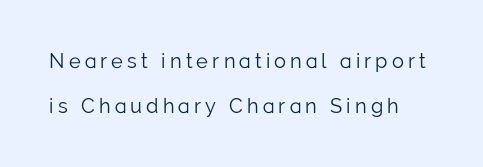
{"italic": "no", "bold": "no", "underline": "no", "line_spacing": "loose", "line_spacing_ratio": 2.25, "letter_spacing": "wide", "letter_spacing_em": 0.21, "glyph_px": 20}
